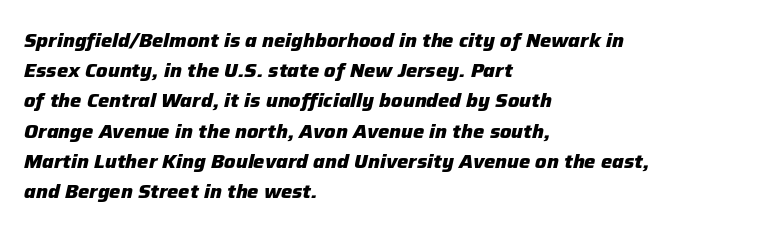
Q: Is the text bold? A: Yes.
Q: Is the text italic (slanted)? A: Yes, it leans right by about 12 degrees.
Q: Is the text underlined? A: No.
Q: How is the paragraph aligned? A: Left-aligned.
Q: Is the spacing between letters normal or unusually wide? A: Normal.
Q: Is the spacing between lines tight, normal or loose? A: Normal.
